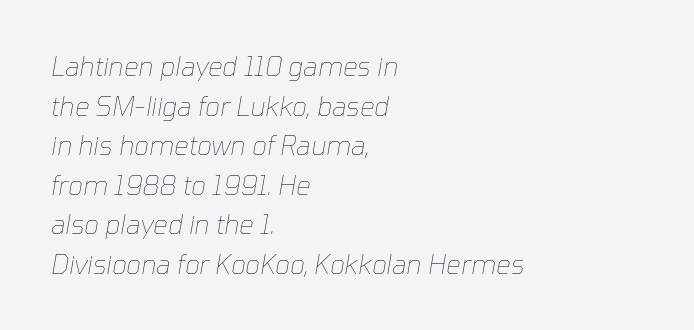
The image shows 26 px text type, italic (leaning right); set left-aligned, normal line spacing (1.52x), normal letter spacing, not underlined.
